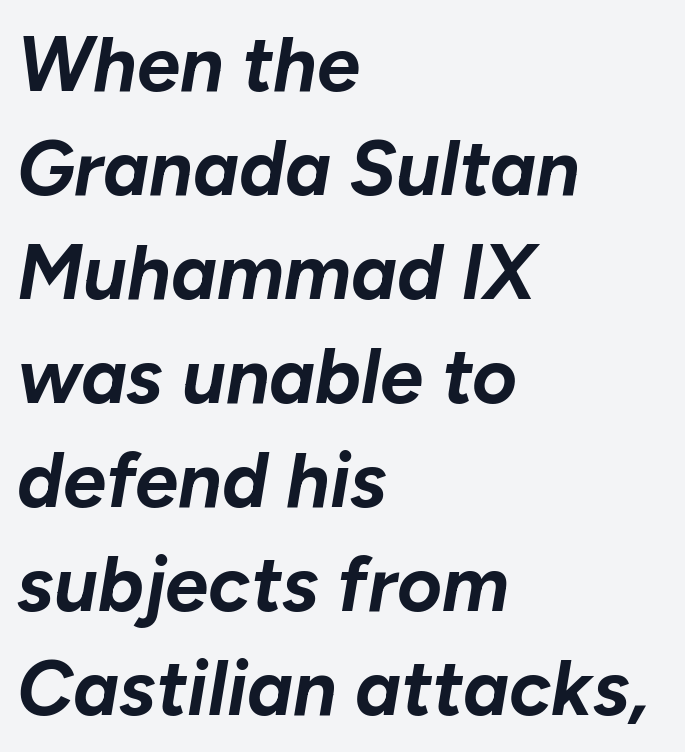
Q: Is the text bold? A: Yes.
Q: Is the text italic (slanted)? A: Yes, it leans right by about 10 degrees.
Q: Is the text underlined? A: No.
Q: How is the paragraph aligned? A: Left-aligned.
Q: Is the spacing between letters normal or unusually wide? A: Normal.
Q: Is the spacing between lines tight, normal or loose? A: Normal.
Q: Width (condensed, normal, or wide)? A: Normal.
Q: Stroke contrast? A: Low.
Q: x-height? A: Medium.
Q: Monospaced? A: No.
